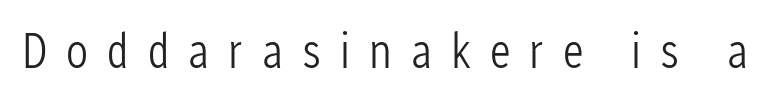
{"serif": "no", "italic": "no", "bold": "no", "weight": "light", "width": "condensed", "stroke_contrast": "low", "x_height": "medium", "monospaced": "no", "underline": "no", "letter_spacing": "wide", "letter_spacing_em": 0.39, "glyph_px": 49}
